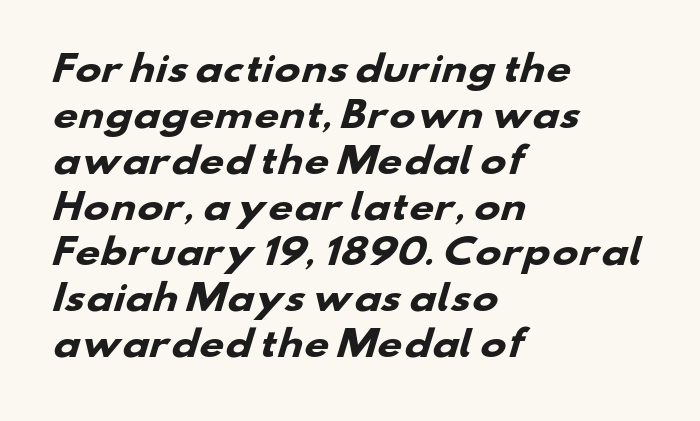
{"serif": "no", "bold": "yes", "weight": "heavy", "width": "wide", "stroke_contrast": "low", "x_height": "small", "monospaced": "no", "underline": "no", "align": "left", "line_spacing": "normal", "line_spacing_ratio": 1.31, "letter_spacing": "normal", "letter_spacing_em": 0.0, "glyph_px": 35}
